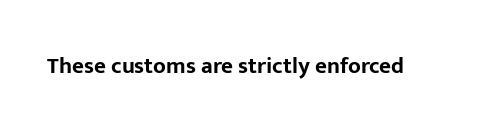
Q: Is the text bold? A: Yes.
Q: Is the text italic (slanted)? A: No, it is upright.
Q: Is the text underlined? A: No.
Q: Is the spacing between letters normal or unusually wide? A: Normal.
